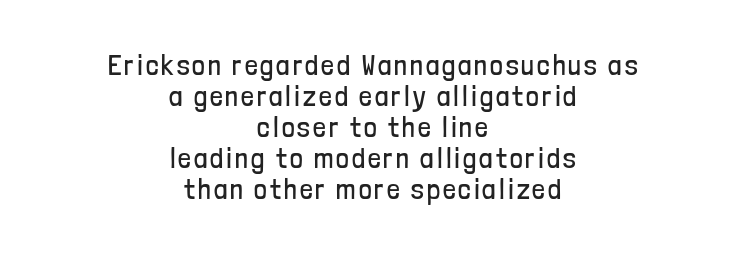
Is this a fixed-width face? No — the glyphs have proportional, varying widths. This rendering employs a face without finishing strokes, i.e., a sans-serif. Glance below the letters and you will spot only blank space. These lines stack symmetrically, like a column narrowing and widening about its center. The type sits square on the baseline with zero lean.
